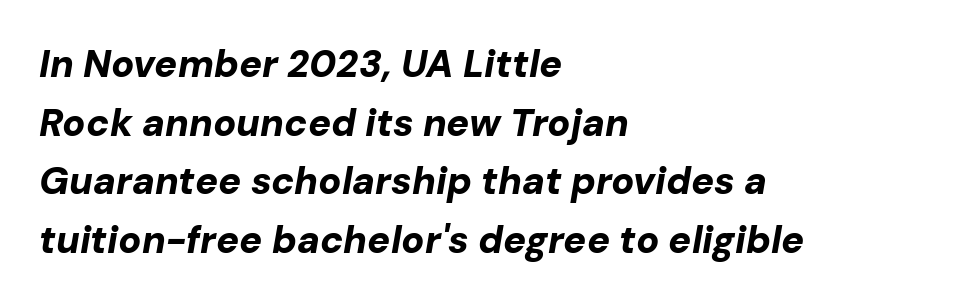
{"italic": "yes", "lean": "right", "slant_degrees": 10, "bold": "yes", "weight": "bold", "width": "normal", "stroke_contrast": "low", "x_height": "medium", "monospaced": "no", "underline": "no", "align": "left", "line_spacing": "normal", "line_spacing_ratio": 1.54, "letter_spacing": "normal", "letter_spacing_em": 0.0, "glyph_px": 38}
